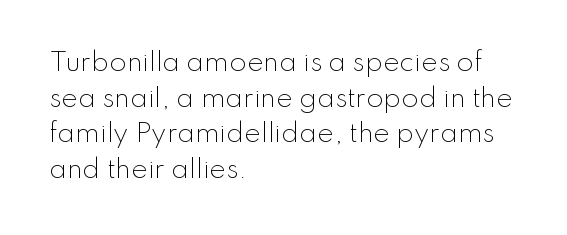
No word sits above an underline. These lines stack with their left ends in a neat column. The line-height multiplier appears to be the usual default. Ordinary non-slanted type is in use. Students, note that the glyphs here touch the page at normal intervals.
